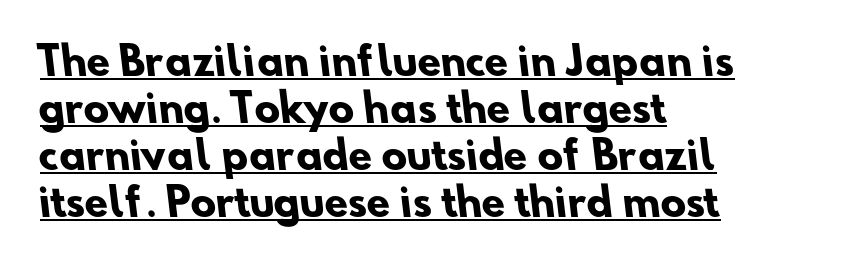
Q: Is the text bold? A: Yes.
Q: Is the typeface a serif or a sans-serif typeface? A: Sans-serif.
Q: Is the text underlined? A: Yes.
Q: How is the paragraph aligned? A: Left-aligned.
Q: Is the spacing between letters normal or unusually wide? A: Normal.
Q: Width (condensed, normal, or wide)? A: Normal.
Q: Stroke contrast? A: Low.
Q: x-height? A: Small.
Q: Monospaced? A: No.
